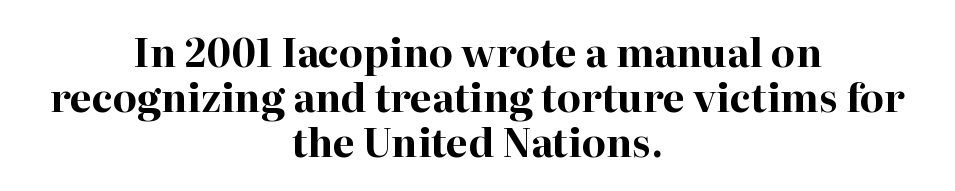
{"serif": "yes", "italic": "no", "bold": "yes", "weight": "bold", "width": "normal", "stroke_contrast": "high", "x_height": "medium", "monospaced": "no", "underline": "no", "align": "center", "line_spacing": "tight", "line_spacing_ratio": 1.15, "letter_spacing": "normal", "letter_spacing_em": 0.0, "glyph_px": 39}
